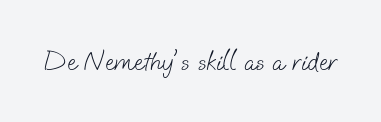
{"bold": "no", "underline": "no", "letter_spacing": "normal", "letter_spacing_em": 0.0, "glyph_px": 27}
